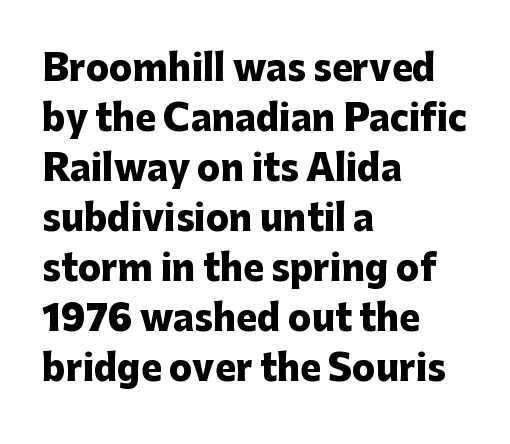
{"serif": "no", "italic": "no", "bold": "yes", "weight": "heavy", "width": "normal", "stroke_contrast": "low", "x_height": "medium", "monospaced": "no", "underline": "no", "align": "left", "line_spacing": "normal", "line_spacing_ratio": 1.43, "letter_spacing": "normal", "letter_spacing_em": 0.0, "glyph_px": 35}
